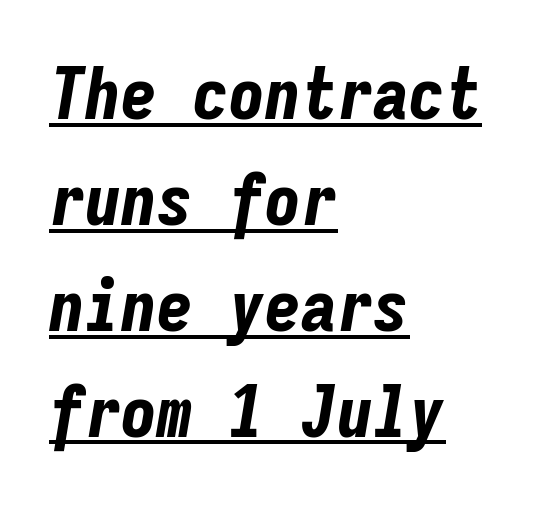
The image shows 72 px bold, condensed type, italic (leaning right), monospaced; set left-aligned, normal line spacing (1.47x), normal letter spacing, underlined; low stroke contrast and a medium x-height.
